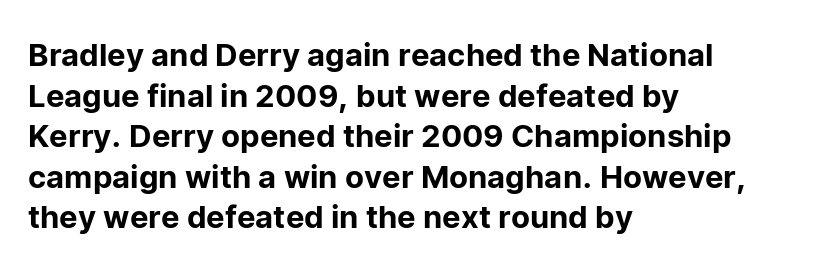
{"serif": "no", "italic": "no", "width": "normal", "stroke_contrast": "low", "x_height": "medium", "monospaced": "no", "underline": "no", "align": "left", "line_spacing": "normal", "line_spacing_ratio": 1.31, "letter_spacing": "normal", "letter_spacing_em": 0.0, "glyph_px": 31}
